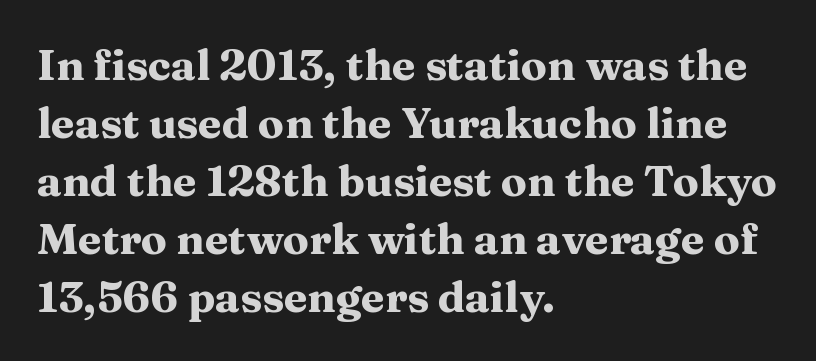
{"serif": "yes", "italic": "no", "bold": "yes", "weight": "heavy", "width": "wide", "stroke_contrast": "medium", "x_height": "medium", "monospaced": "no", "underline": "no", "align": "left", "line_spacing": "normal", "line_spacing_ratio": 1.35, "letter_spacing": "normal", "letter_spacing_em": 0.0, "glyph_px": 43}
